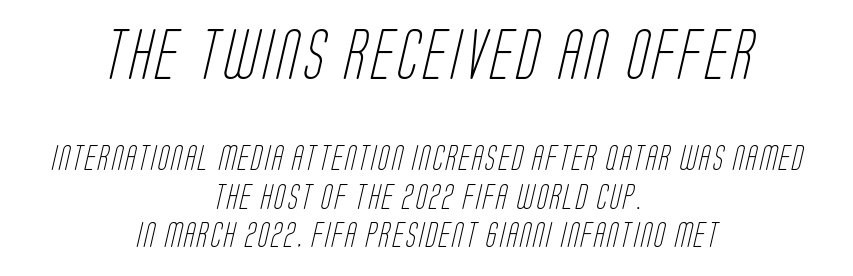
{"serif": "no", "bold": "no", "weight": "light", "width": "condensed", "stroke_contrast": "low", "x_height": "large", "monospaced": "no", "underline": "no", "align": "center", "line_spacing": "normal", "line_spacing_ratio": 1.53, "larger_block": "first", "size_ratio": 2.0, "glyph_px": 50}
